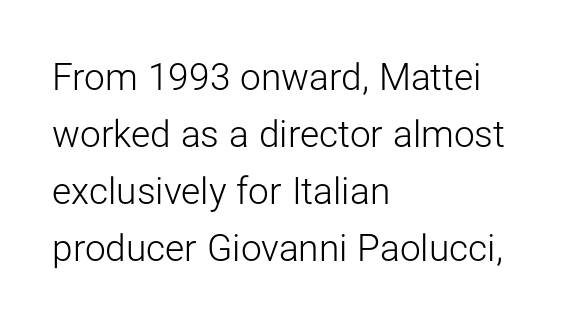
The image shows 37 px light sans-serif type, upright; set left-aligned, normal line spacing (1.54x), normal letter spacing, not underlined; low stroke contrast and a medium x-height.
